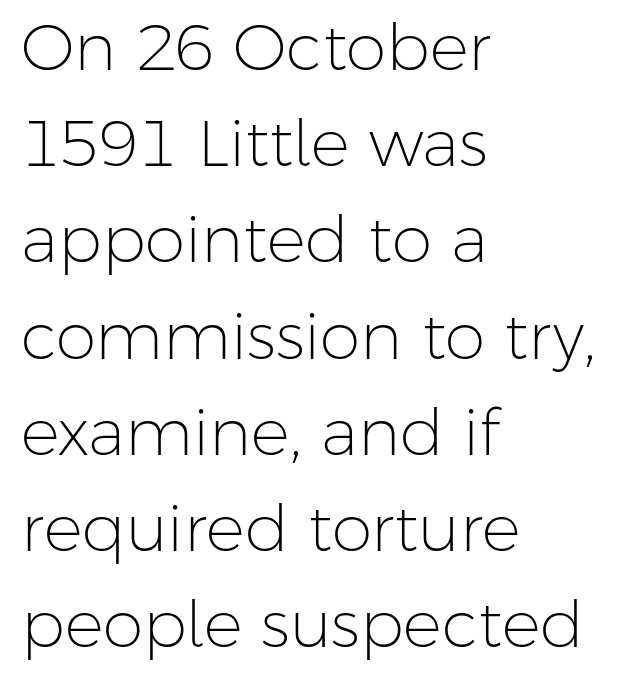
Q: Is the text bold? A: No.
Q: Is the text italic (slanted)? A: No, it is upright.
Q: Is the typeface a serif or a sans-serif typeface? A: Sans-serif.
Q: Is the text underlined? A: No.
Q: How is the paragraph aligned? A: Left-aligned.
Q: Is the spacing between letters normal or unusually wide? A: Normal.
Q: Is the spacing between lines tight, normal or loose? A: Normal.
Q: Width (condensed, normal, or wide)? A: Normal.
Q: Stroke contrast? A: Low.
Q: x-height? A: Medium.
Q: Monospaced? A: No.
